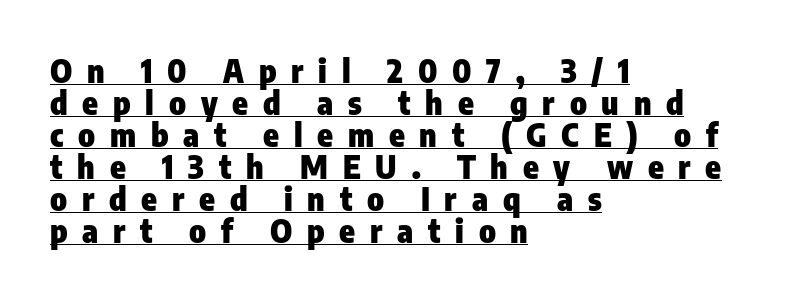
Each line of the rendering has a horizontal stroke beneath the glyphs. The typesetter chose a ragged-right arrangement here. Posture: straight, roman, zero tilt. The passage shown has open, widely tracked lettering throughout. You could not count columns in this text — the font is proportionally spaced. Compared with typical paragraphs, the rows here are closer together.
